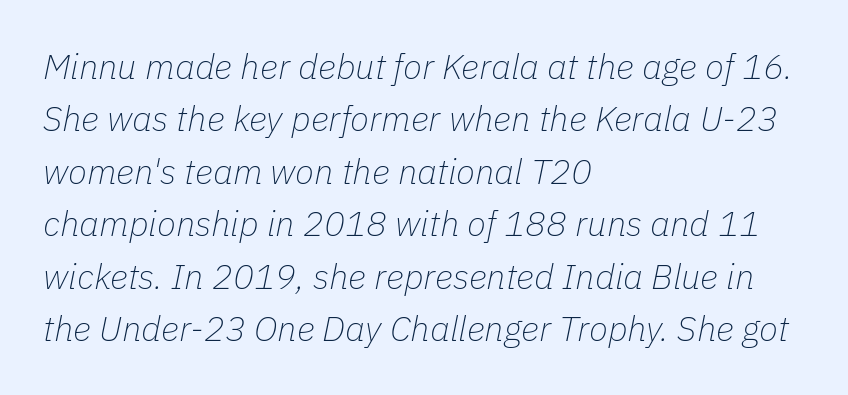
Descenders are the only things crossing below the line. Looking at the ascenders, they clearly lean. The face looks like a standard text weight, possibly lighter. Where is the straight margin? On the left. Successive baselines arrive at the customary interval. Here the glyphs are tracked normally, forming tight word shapes.
